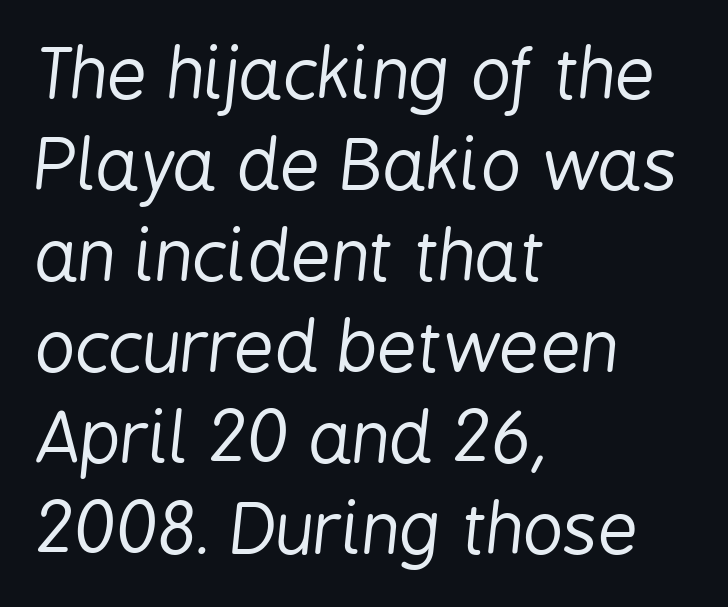
Q: Is the text bold? A: No.
Q: Is the text italic (slanted)? A: Yes, it leans right by about 6 degrees.
Q: Is the text underlined? A: No.
Q: How is the paragraph aligned? A: Left-aligned.
Q: Is the spacing between letters normal or unusually wide? A: Normal.
Q: Is the spacing between lines tight, normal or loose? A: Normal.
Q: Width (condensed, normal, or wide)? A: Condensed.
Q: Stroke contrast? A: Low.
Q: x-height? A: Medium.
Q: Monospaced? A: No.
